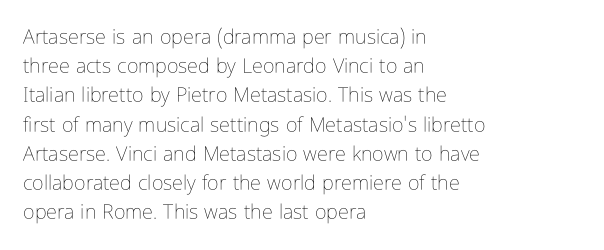
A normal amount of white space separates one row of letters from the next. The foot of each line stays bare and open. The ragged edge is on the right, which tells us the setting is flush left. This sample uses an upright cut, with every glyph sitting square on the baseline. No chunkiness to these letters — they're not bold. Does extra space separate the letters? No, they use regular spacing.
